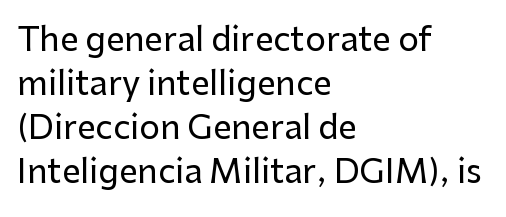
{"serif": "no", "italic": "no", "width": "normal", "stroke_contrast": "low", "x_height": "medium", "monospaced": "no", "underline": "no", "align": "left", "line_spacing": "normal", "line_spacing_ratio": 1.33, "letter_spacing": "normal", "letter_spacing_em": 0.0, "glyph_px": 33}
